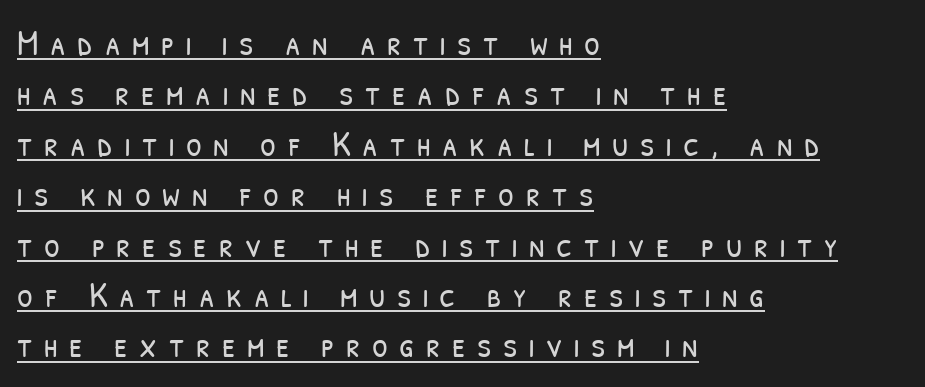
The image shows 36 px light, condensed sans-serif type; set left-aligned, normal line spacing (1.4x), unusually wide letter spacing (+0.32 em), underlined; low stroke contrast and a medium x-height.
